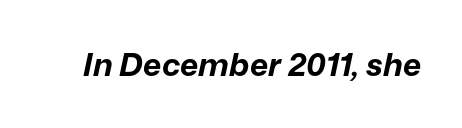
{"italic": "yes", "lean": "right", "slant_degrees": 12, "bold": "yes", "weight": "bold", "width": "normal", "stroke_contrast": "low", "x_height": "medium", "monospaced": "no", "underline": "no", "letter_spacing": "normal", "letter_spacing_em": 0.0, "glyph_px": 32}
